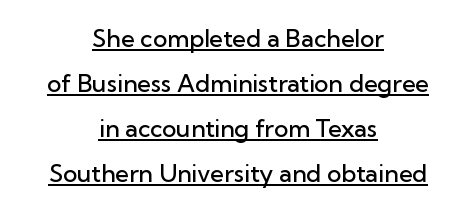
{"italic": "no", "bold": "semi", "underline": "yes", "align": "center", "line_spacing_ratio": 1.87, "letter_spacing": "normal", "letter_spacing_em": 0.0, "glyph_px": 24}
